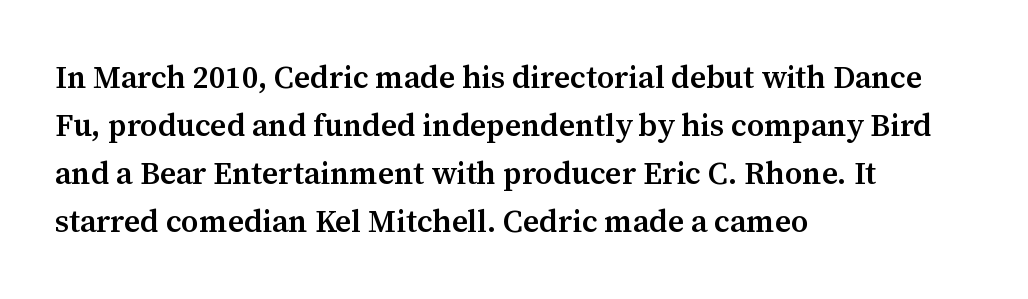
As a designer I'd log this as weight 600, semibold. Regarding leading, the lines here are spaced in the standard way. Serifs: yes, visible at the terminals of the letterforms. The passage shown is typed in a proportional face where columns would drift. Designer's note — italics off, roman on. Casual observation: everything's shoved over to the left.
